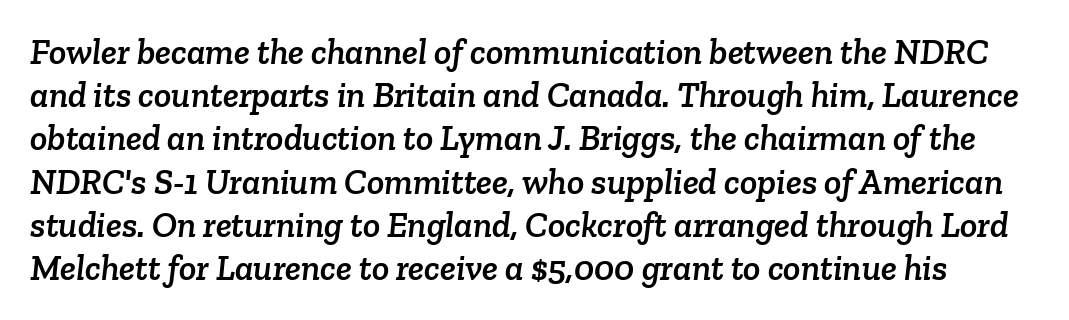
The image shows 36 px serif type; set line spacing 1.2x, normal letter spacing, not underlined; low stroke contrast and a medium x-height.
